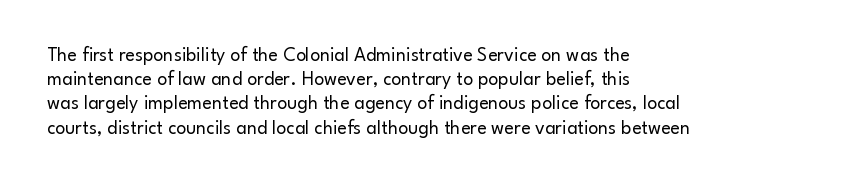
Tall strokes in this sample are plumb rather than angled. Decoration check: the copy has no underline. Words appear dense and cohesive because spacing is normal. The typesetter chose a ragged-right arrangement here.
